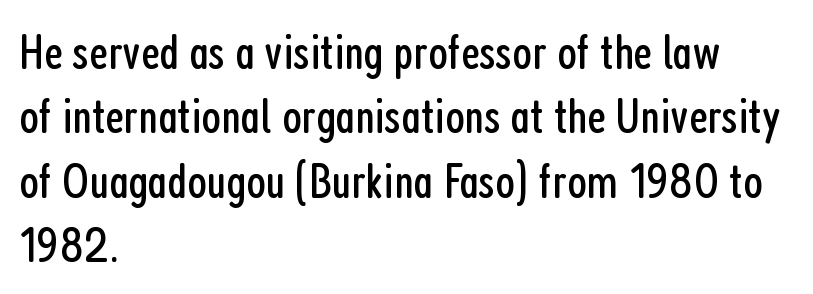
Note the varied advance widths — an 'i' is clearly narrower than an 'm'. Students, observe: this is what conventionally led text looks like. Plain, unruled lines of type. The typesetter chose a ragged-right arrangement here. Is the type heavy? It reads as light-to-regular instead.
